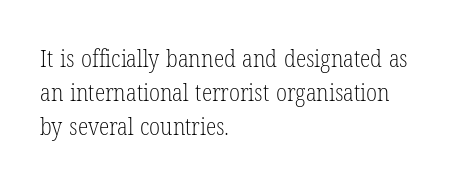
{"italic": "no", "bold": "no", "underline": "no", "align": "left", "line_spacing": "normal", "line_spacing_ratio": 1.42, "letter_spacing": "normal", "letter_spacing_em": 0.0, "glyph_px": 24}
